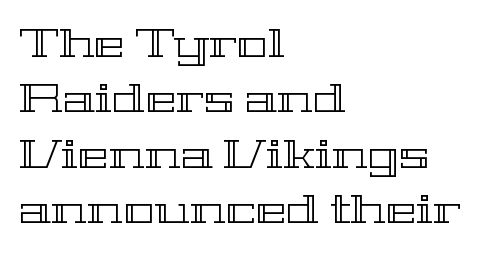
Q: Is the text italic (slanted)? A: No, it is upright.
Q: Is the text underlined? A: No.
Q: How is the paragraph aligned? A: Left-aligned.
Q: Is the spacing between letters normal or unusually wide? A: Normal.
Q: Is the spacing between lines tight, normal or loose? A: Normal.
Q: Width (condensed, normal, or wide)? A: Wide.
Q: x-height? A: Medium.
Q: Monospaced? A: No.
